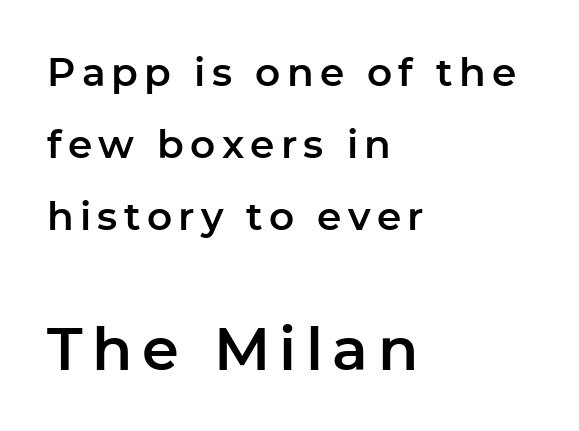
Q: Is the text italic (slanted)? A: No, it is upright.
Q: Is the typeface a serif or a sans-serif typeface? A: Sans-serif.
Q: Is the text underlined? A: No.
Q: How is the paragraph aligned? A: Left-aligned.
Q: Which block of text is set in a larger size, the first (top) or the second (bottom)? A: The second (bottom) one.
Q: Width (condensed, normal, or wide)? A: Normal.
Q: Stroke contrast? A: Low.
Q: x-height? A: Medium.
Q: Monospaced? A: No.
